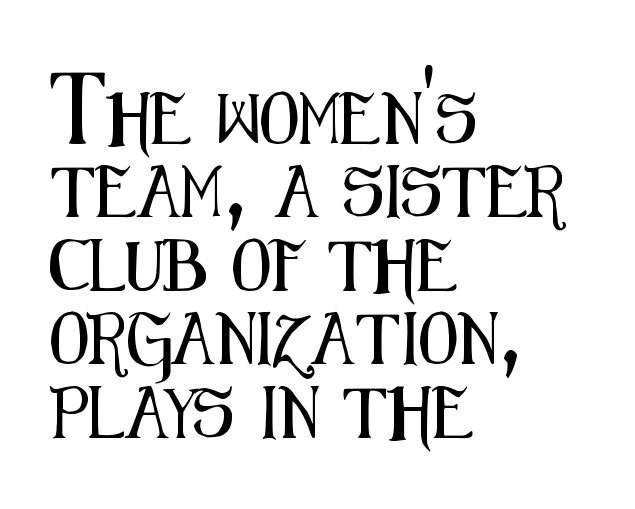
Clear beneath every line of the passage. Spacing verdict: proportional, widths tailored to each character. Rendered with straight, roman letterforms.
